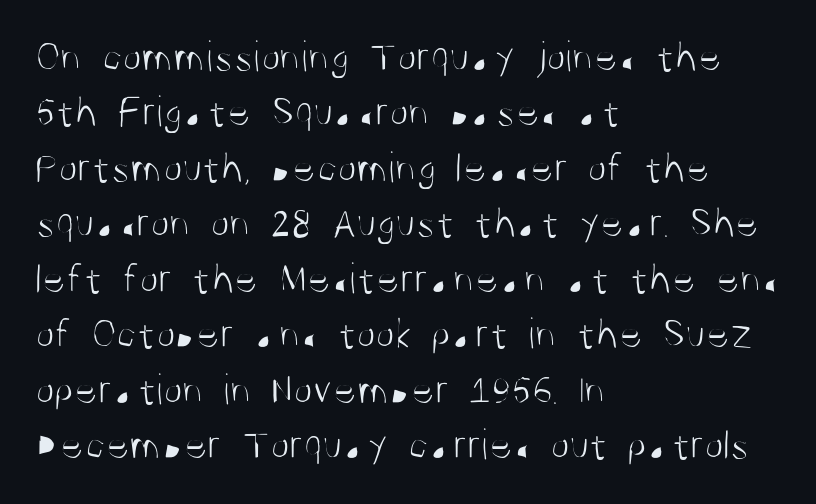
{"serif": "no", "italic": "no", "bold": "no", "weight": "light", "width": "condensed", "stroke_contrast": "medium", "x_height": "large", "monospaced": "no", "underline": "no", "align": "left", "line_spacing": "normal", "line_spacing_ratio": 1.26, "letter_spacing": "normal", "letter_spacing_em": 0.0, "glyph_px": 44}
